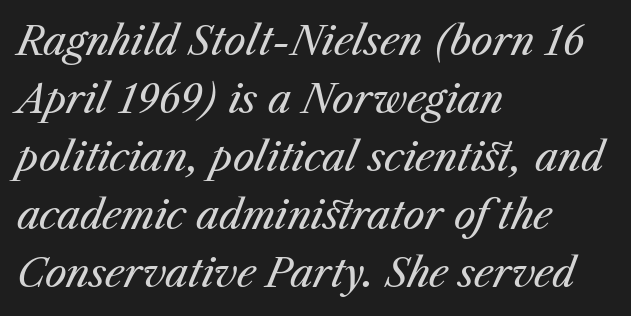
The image shows 39 px regular-weight type, italic (leaning right); set left-aligned, normal line spacing (1.49x), normal letter spacing, not underlined; medium stroke contrast and a medium x-height.
